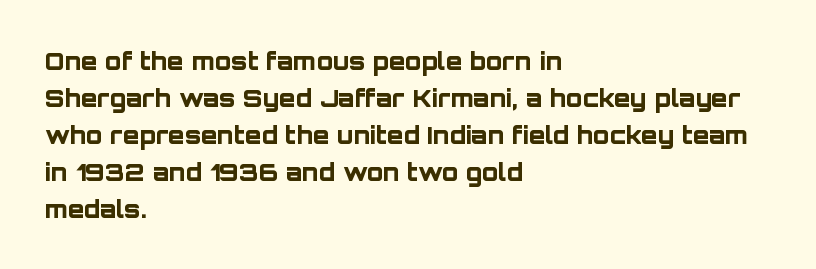
These lines sit exactly where default settings would place them. Descenders are the only things crossing below the line. As a designer I'd log this as weight 700, bold. Where is the straight margin? On the left. The axis of the letterforms is exactly vertical. No extra tracking has been applied to these lines.
